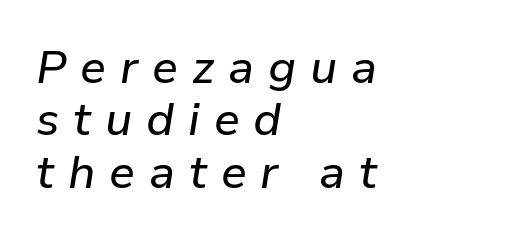
Q: Is the text italic (slanted)? A: Yes, it leans right by about 9 degrees.
Q: Is the text underlined? A: No.
Q: How is the paragraph aligned? A: Left-aligned.
Q: Is the spacing between letters normal or unusually wide? A: Unusually wide.
Q: Is the spacing between lines tight, normal or loose? A: Tight.
Q: Width (condensed, normal, or wide)? A: Normal.
Q: Stroke contrast? A: Low.
Q: x-height? A: Medium.
Q: Monospaced? A: No.
